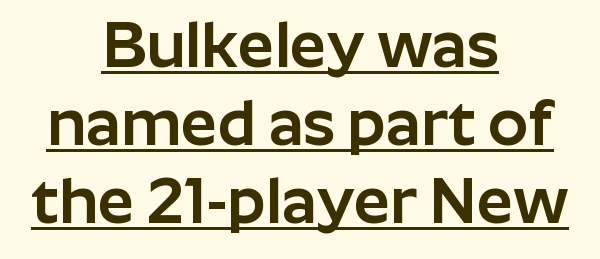
Characters follow at the spacing the type designer built in. A typesetter would call this proportional, since set widths differ per character. Classification — sans serif. Line starts and ends both wander, symmetrically.
